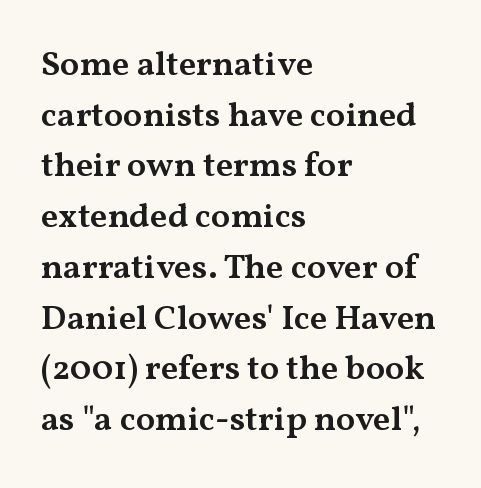
The image shows 35 px semibold, wide serif type, upright; set left-aligned, normal line spacing (1.45x), normal letter spacing, not underlined; medium stroke contrast and a medium x-height.
